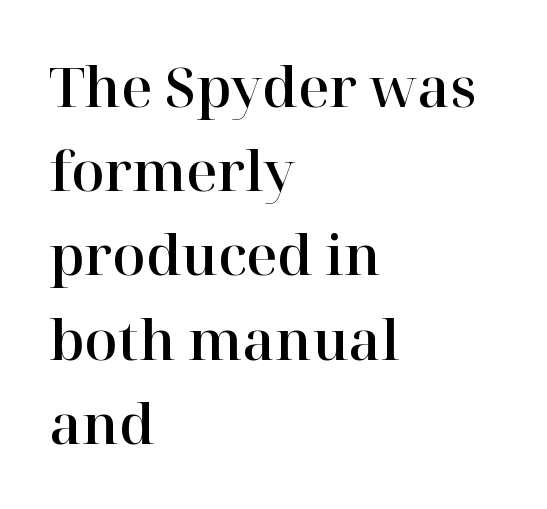
The image shows 54 px serif type, upright; set left-aligned, normal line spacing (1.56x), normal letter spacing, not underlined; high stroke contrast and a medium x-height.
